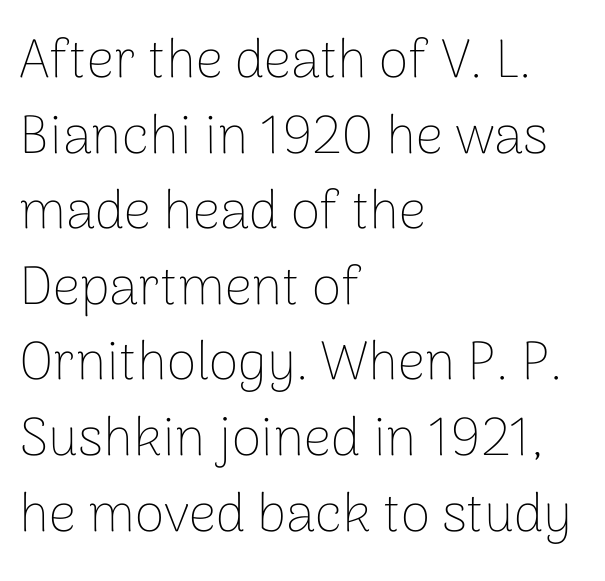
{"serif": "no", "italic": "no", "bold": "no", "weight": "thin", "width": "normal", "stroke_contrast": "low", "x_height": "medium", "monospaced": "no", "underline": "no", "align": "left", "line_spacing": "normal", "line_spacing_ratio": 1.4, "letter_spacing": "normal", "letter_spacing_em": 0.0, "glyph_px": 54}
